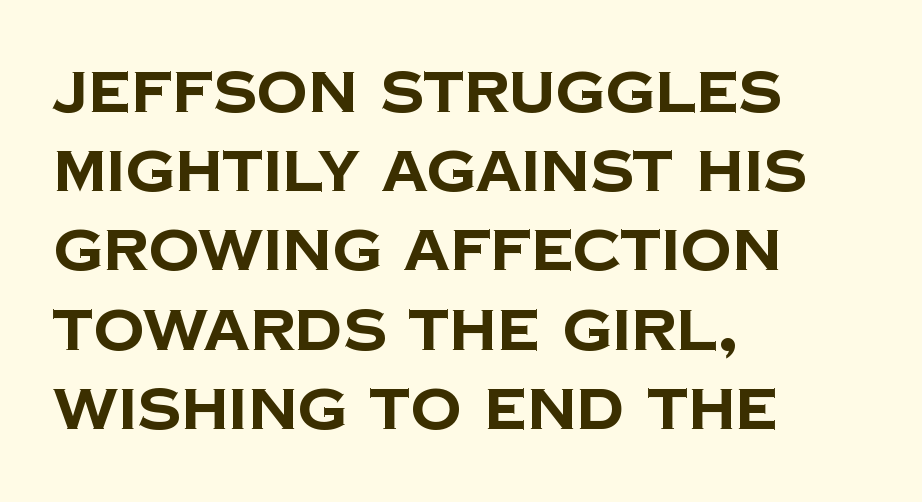
Q: Is the text bold? A: Yes.
Q: Is the typeface a serif or a sans-serif typeface? A: Sans-serif.
Q: Is the text underlined? A: No.
Q: How is the paragraph aligned? A: Left-aligned.
Q: Is the spacing between letters normal or unusually wide? A: Normal.
Q: Is the spacing between lines tight, normal or loose? A: Normal.
Q: Width (condensed, normal, or wide)? A: Normal.
Q: Stroke contrast? A: Low.
Q: x-height? A: Large.
Q: Monospaced? A: No.
